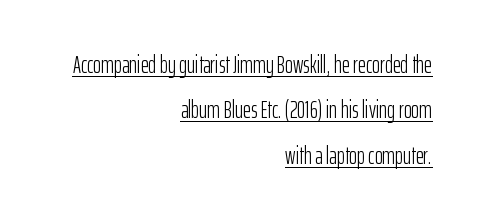
The image shows 24 px text type, upright; set right-aligned, line spacing 1.89x, normal letter spacing, underlined.
